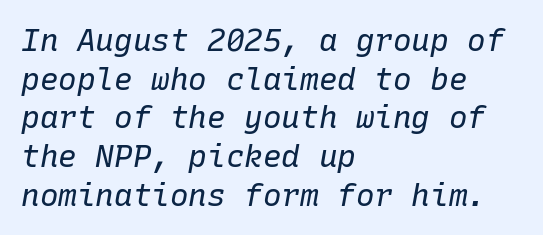
{"italic": "yes", "lean": "right", "slant_degrees": 10, "bold": "no", "weight": "regular", "width": "normal", "stroke_contrast": "low", "x_height": "medium", "monospaced": "yes", "underline": "no", "align": "left", "line_spacing": "normal", "line_spacing_ratio": 1.25, "letter_spacing": "normal", "letter_spacing_em": 0.0, "glyph_px": 31}
